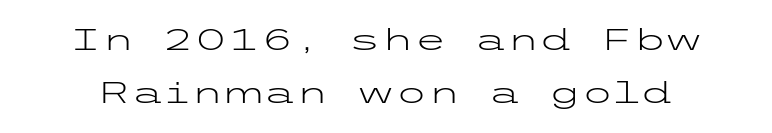
Q: Is the text bold? A: No.
Q: Is the text italic (slanted)? A: No, it is upright.
Q: Is the typeface a serif or a sans-serif typeface? A: Sans-serif.
Q: Is the text underlined? A: No.
Q: Is the spacing between letters normal or unusually wide? A: Normal.
Q: Width (condensed, normal, or wide)? A: Wide.
Q: Stroke contrast? A: Low.
Q: x-height? A: Medium.
